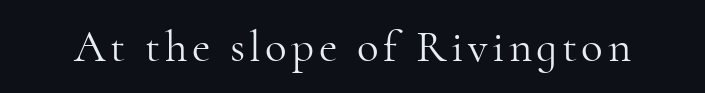
{"serif": "yes", "italic": "no", "bold": "no", "weight": "light", "width": "normal", "stroke_contrast": "high", "x_height": "small", "monospaced": "no", "underline": "no", "glyph_px": 45}
